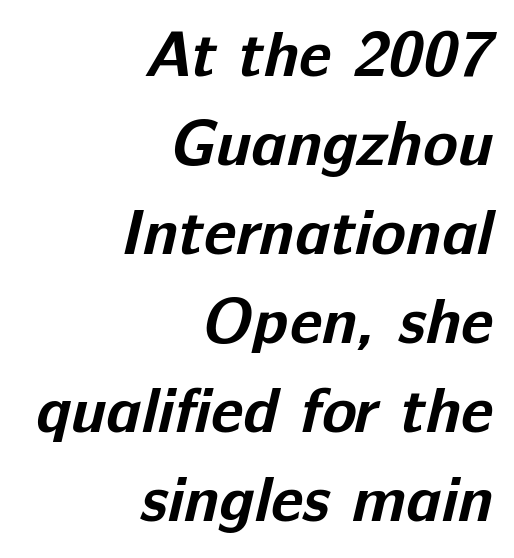
What weight is shown? A full bold with thick strokes. Character widths vary here, with narrow letters taking less room than wide ones. This sample uses a sans-serif face. Nothing unusual about the tracking: characters are spaced as the font intends. All the whitespace from short lines collects on the left.
